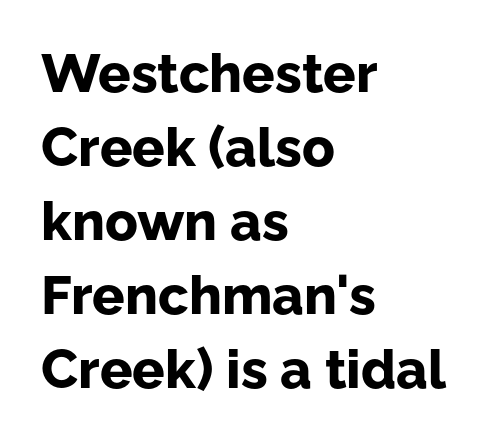
The image shows 54 px bold sans-serif type, upright; set left-aligned, normal line spacing (1.37x), normal letter spacing, not underlined; low stroke contrast and a medium x-height.
